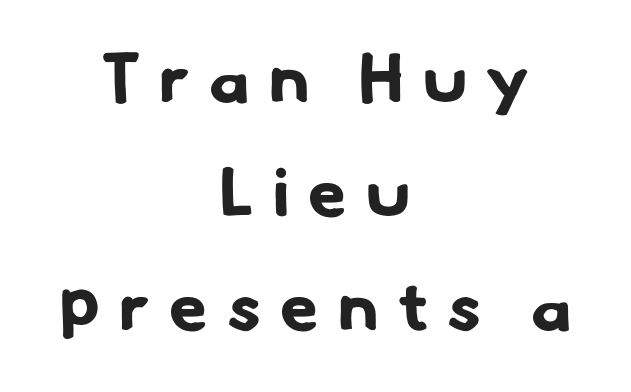
A typesetter would label this face a sans. Is this a fixed-width face? No — the glyphs have proportional, varying widths. Has an underline been added? It has not. Baseline-to-baseline distance is the conventional proportion of letter height. Teacher's note: observe the equal gaps on both sides — that is centered alignment.
